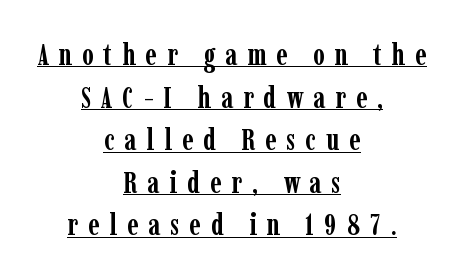
The image shows 30 px semibold, condensed serif type, upright; set centered, normal line spacing (1.42x), unusually wide letter spacing (+0.33 em), underlined; low stroke contrast and a medium x-height.
